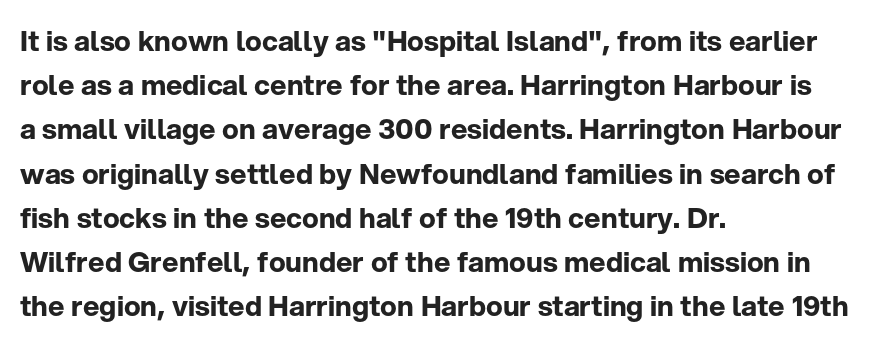
{"serif": "no", "italic": "no", "bold": "yes", "weight": "bold", "width": "normal", "stroke_contrast": "low", "x_height": "medium", "monospaced": "no", "underline": "no", "align": "left", "line_spacing": "normal", "line_spacing_ratio": 1.58, "letter_spacing": "normal", "letter_spacing_em": 0.0, "glyph_px": 28}
